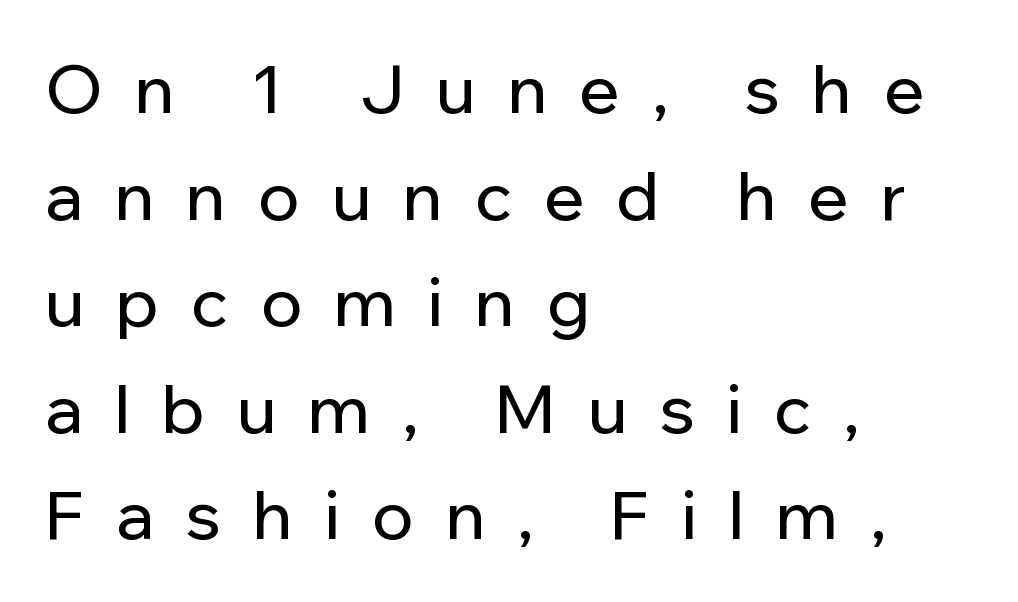
The image shows 67 px sans-serif type, upright; set left-aligned, normal line spacing (1.59x), unusually wide letter spacing (+0.48 em), not underlined; low stroke contrast and a medium x-height.
